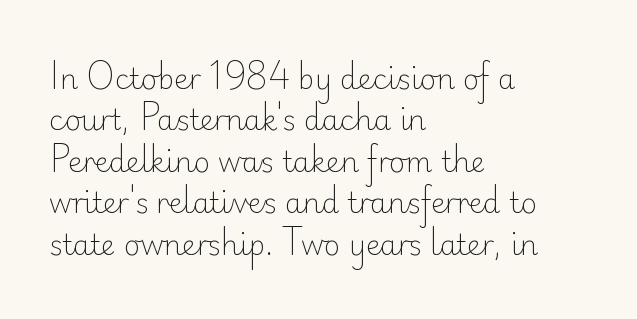
Look at the bottom of the vertical strokes: they stop flat, with no serifs. Does extra space separate the letters? No, they use regular spacing. These lines stack with their left ends in a neat column. Regular leading.
